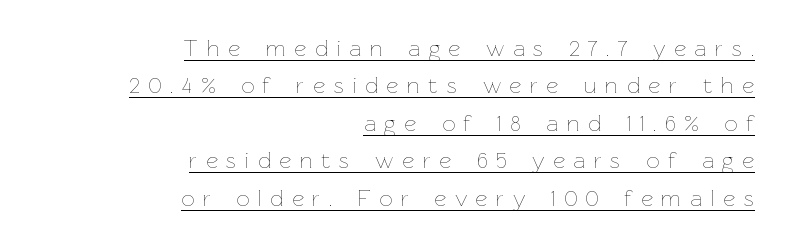
Line endings align vertically; line beginnings do not. What stands out about the letter spacing? Its width — letters are far apart. The letters look calm and open, with moderate or lighter stems. Quick note: underline on.
